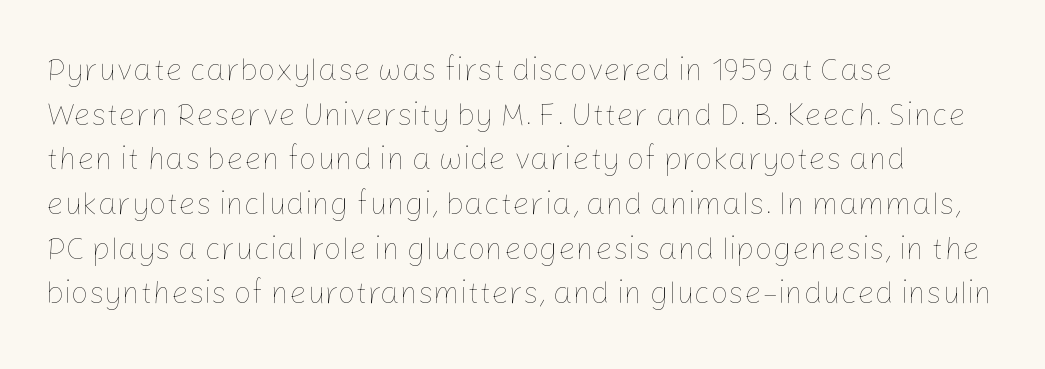
{"italic": "no", "bold": "no", "weight": "thin", "width": "normal", "stroke_contrast": "low", "x_height": "medium", "monospaced": "no", "underline": "no", "align": "left", "line_spacing": "normal", "line_spacing_ratio": 1.44, "letter_spacing": "normal", "letter_spacing_em": 0.0, "glyph_px": 31}
